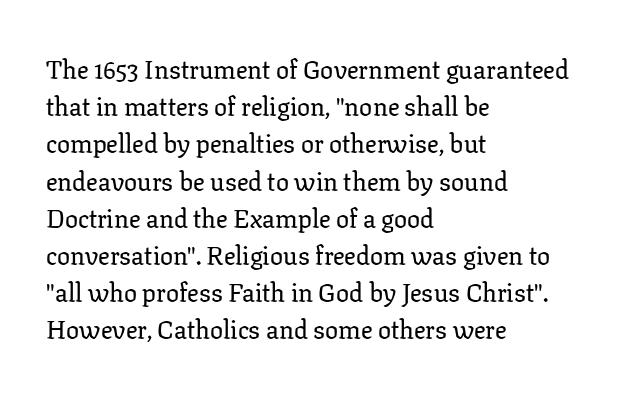
The passage is arranged the way most books set body copy — flush left. No extra tracking has been applied to these lines. You can tell it's not italic because the verticals are truly vertical. The leading is moderate, giving the passage an even texture. The specimen omits any rule beneath the text block's lines.
